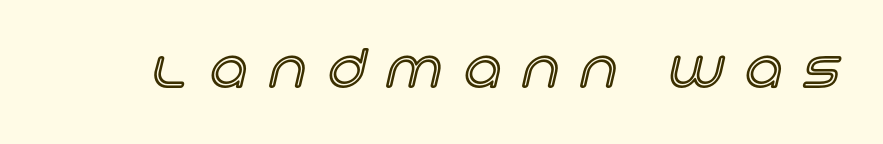
Q: Is the text italic (slanted)? A: Yes.
Q: Is the text underlined? A: No.
Q: Is the spacing between letters normal or unusually wide? A: Unusually wide.
Q: Width (condensed, normal, or wide)? A: Normal.
Q: x-height? A: Large.
Q: Monospaced? A: No.
